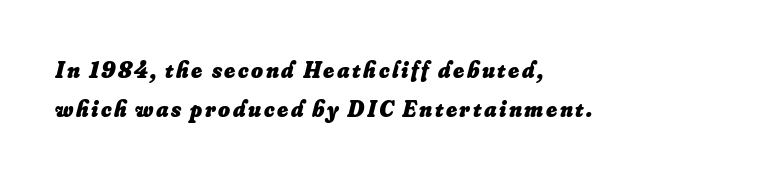
Q: Is the text bold? A: Yes.
Q: Is the text italic (slanted)? A: Yes, it leans right by about 16 degrees.
Q: Is the text underlined? A: No.
Q: How is the paragraph aligned? A: Left-aligned.
Q: Is the spacing between lines tight, normal or loose? A: Normal.
